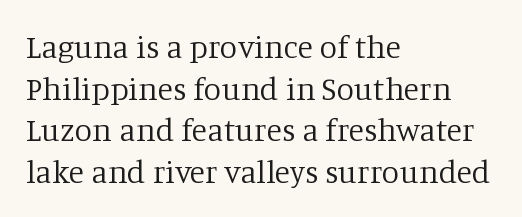
{"serif": "yes", "italic": "no", "bold": "no", "weight": "regular", "width": "normal", "stroke_contrast": "low", "x_height": "large", "monospaced": "no", "underline": "no", "align": "left", "line_spacing": "normal", "line_spacing_ratio": 1.3, "letter_spacing": "normal", "letter_spacing_em": 0.0, "glyph_px": 32}
